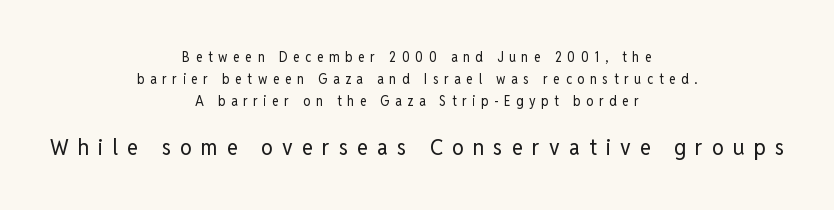
Q: Is the text bold? A: No.
Q: Is the text italic (slanted)? A: No, it is upright.
Q: Is the text underlined? A: No.
Q: How is the paragraph aligned? A: Centered.
Q: Is the spacing between letters normal or unusually wide? A: Unusually wide.
Q: Is the spacing between lines tight, normal or loose? A: Normal.
Q: Which block of text is set in a larger size, the first (top) or the second (bottom)? A: The second (bottom) one.
